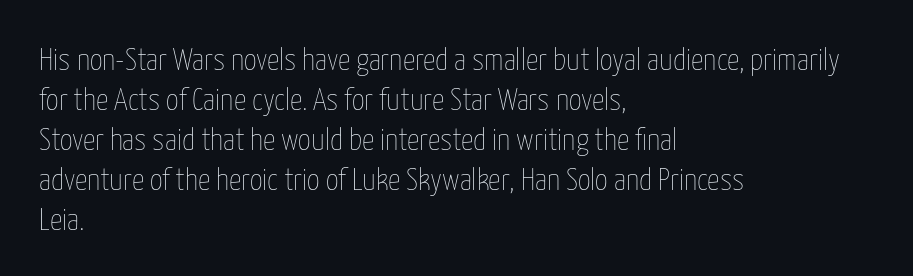
The image shows 31 px thin, condensed type, upright; set left-aligned, normal line spacing (1.29x), normal letter spacing, not underlined; low stroke contrast and a medium x-height.
